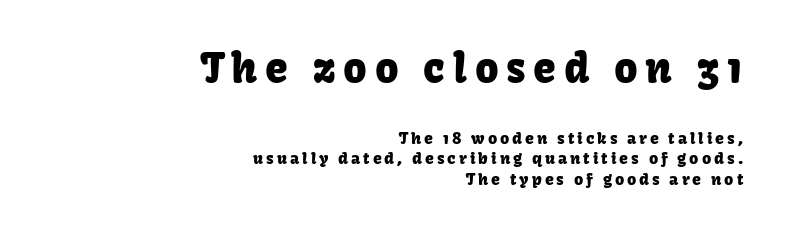
The image shows 41 px sans-serif type, upright; set right-aligned, normal line spacing (1.29x), not underlined; the first (top) block is 2.56x larger; low stroke contrast and a medium x-height.
